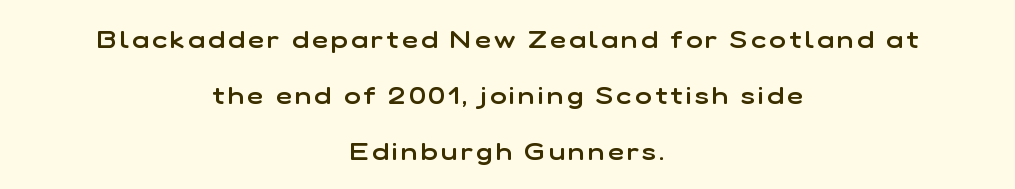
The image shows 25 px text type, upright; set centered, loose line spacing (2.24x), not underlined.
